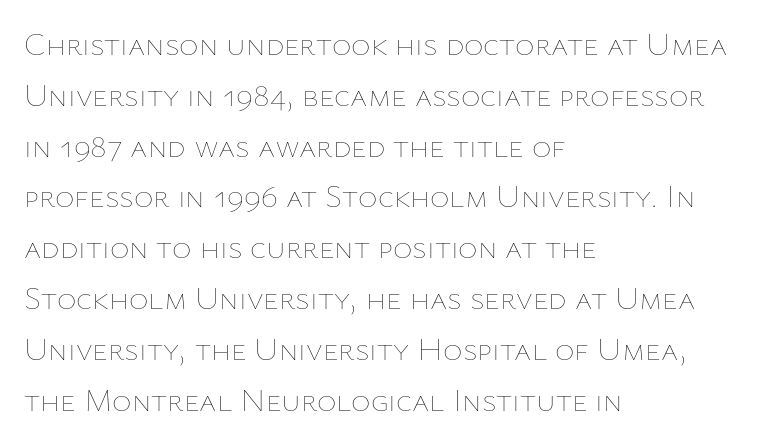
{"italic": "no", "bold": "no", "weight": "thin", "width": "normal", "stroke_contrast": "low", "x_height": "medium", "monospaced": "no", "underline": "no", "align": "left", "line_spacing": "normal", "line_spacing_ratio": 1.54, "letter_spacing": "normal", "letter_spacing_em": 0.0, "glyph_px": 33}
